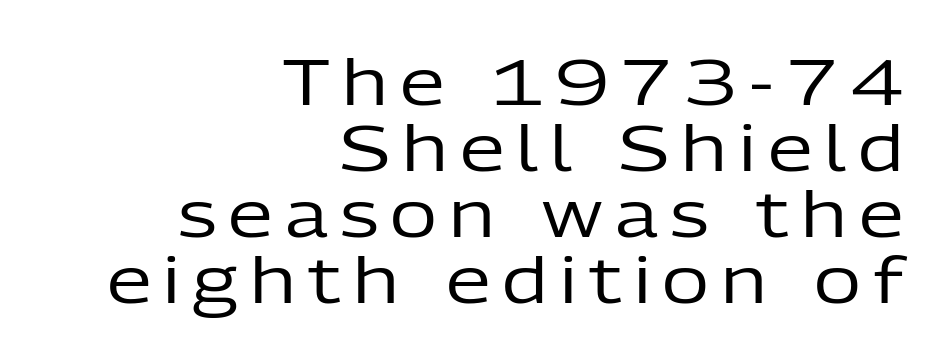
The image shows 64 px regular-weight sans-serif type, upright; set right-aligned, tight line spacing (1.03x), not underlined; low stroke contrast and a medium x-height.
